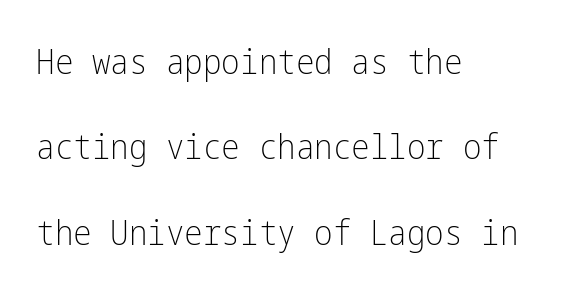
Q: Is the text bold? A: No.
Q: Is the text italic (slanted)? A: No, it is upright.
Q: Is the typeface a serif or a sans-serif typeface? A: Sans-serif.
Q: Is the text underlined? A: No.
Q: How is the paragraph aligned? A: Left-aligned.
Q: Is the spacing between letters normal or unusually wide? A: Normal.
Q: Is the spacing between lines tight, normal or loose? A: Loose.
Q: Width (condensed, normal, or wide)? A: Condensed.
Q: Stroke contrast? A: Low.
Q: x-height? A: Medium.
